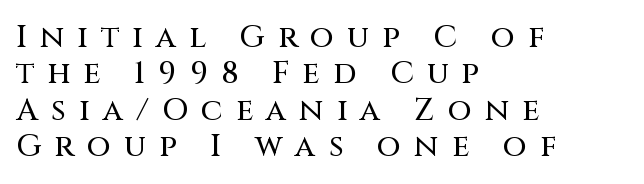
Q: Is the text italic (slanted)? A: No, it is upright.
Q: Is the typeface a serif or a sans-serif typeface? A: Sans-serif.
Q: Is the text underlined? A: No.
Q: How is the paragraph aligned? A: Left-aligned.
Q: Is the spacing between letters normal or unusually wide? A: Unusually wide.
Q: Width (condensed, normal, or wide)? A: Normal.
Q: Stroke contrast? A: Medium.
Q: x-height? A: Large.
Q: Monospaced? A: No.
